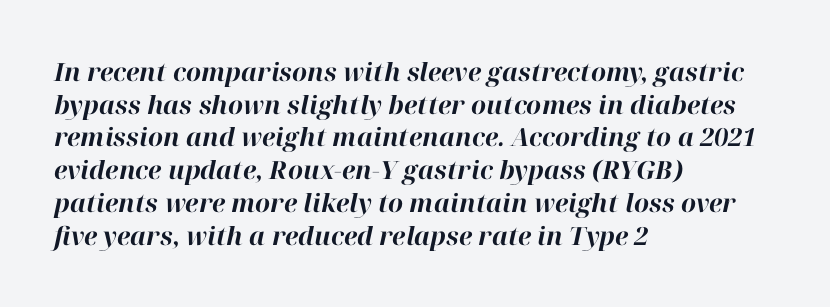
{"italic": "yes", "lean": "right", "slant_degrees": 12, "bold": "yes", "underline": "no", "align": "left", "line_spacing": "normal", "line_spacing_ratio": 1.31, "letter_spacing": "normal", "letter_spacing_em": 0.0, "glyph_px": 25}
